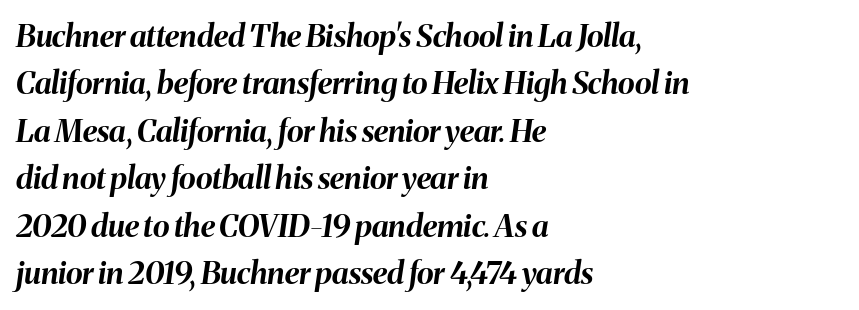
Q: Is the text bold? A: Yes.
Q: Is the text italic (slanted)? A: Yes, it leans right by about 8 degrees.
Q: Is the text underlined? A: No.
Q: How is the paragraph aligned? A: Left-aligned.
Q: Is the spacing between letters normal or unusually wide? A: Normal.
Q: Is the spacing between lines tight, normal or loose? A: Normal.
Q: Width (condensed, normal, or wide)? A: Normal.
Q: Stroke contrast? A: Medium.
Q: x-height? A: Medium.
Q: Monospaced? A: No.
